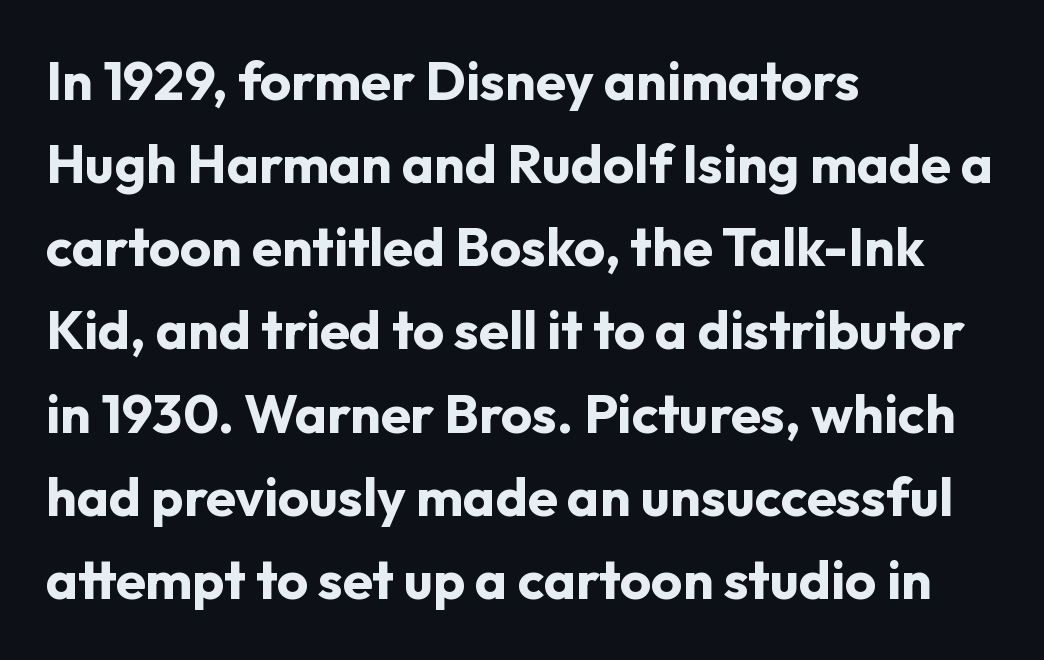
Q: Is the text bold? A: Yes.
Q: Is the text italic (slanted)? A: No, it is upright.
Q: Is the typeface a serif or a sans-serif typeface? A: Sans-serif.
Q: Is the text underlined? A: No.
Q: How is the paragraph aligned? A: Left-aligned.
Q: Is the spacing between letters normal or unusually wide? A: Normal.
Q: Is the spacing between lines tight, normal or loose? A: Normal.
Q: Width (condensed, normal, or wide)? A: Normal.
Q: Stroke contrast? A: Low.
Q: x-height? A: Medium.
Q: Monospaced? A: No.
